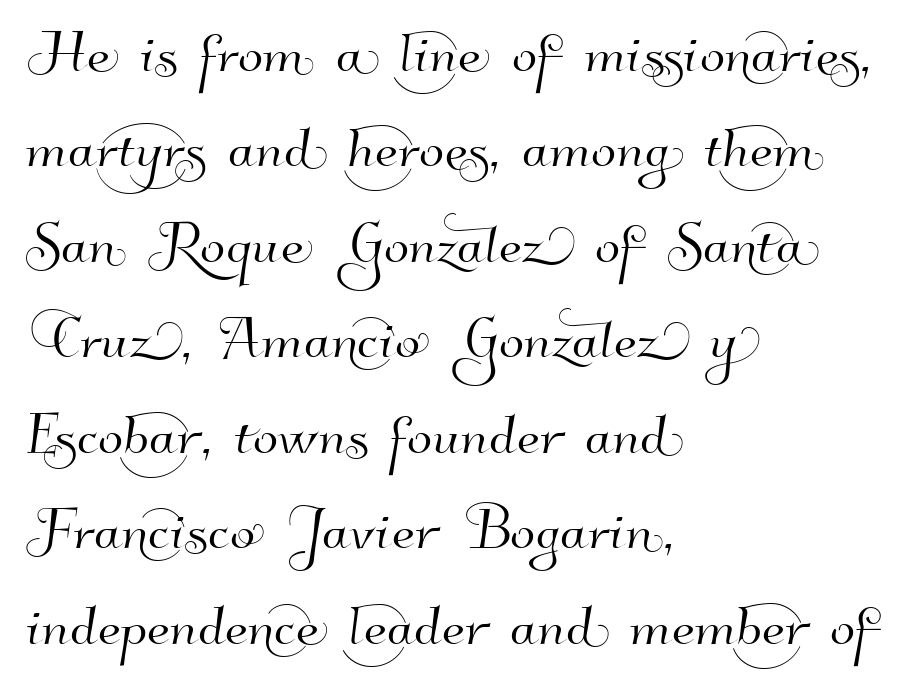
Q: Is the typeface a serif or a sans-serif typeface? A: Sans-serif.
Q: Is the text underlined? A: No.
Q: How is the paragraph aligned? A: Left-aligned.
Q: Is the spacing between letters normal or unusually wide? A: Normal.
Q: Is the spacing between lines tight, normal or loose? A: Normal.
Q: Width (condensed, normal, or wide)? A: Normal.
Q: Stroke contrast? A: High.
Q: x-height? A: Small.
Q: Monospaced? A: No.
